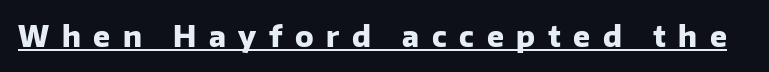
Q: Is the text bold? A: Yes.
Q: Is the text italic (slanted)? A: No, it is upright.
Q: Is the typeface a serif or a sans-serif typeface? A: Sans-serif.
Q: Is the text underlined? A: Yes.
Q: Is the spacing between letters normal or unusually wide? A: Unusually wide.
Q: Width (condensed, normal, or wide)? A: Normal.
Q: Stroke contrast? A: Low.
Q: x-height? A: Medium.
Q: Monospaced? A: No.
